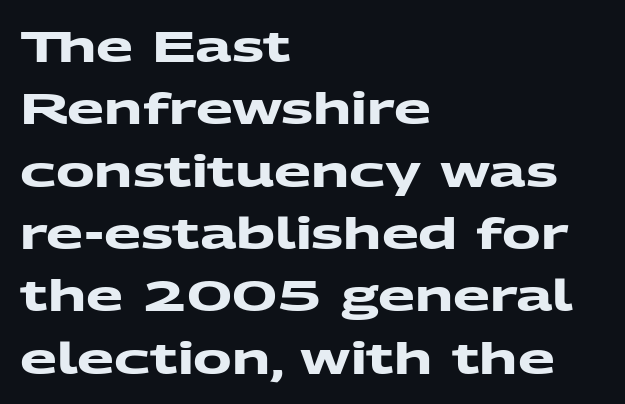
The image shows 43 px heavy, wide sans-serif type; set left-aligned, normal line spacing (1.45x), normal letter spacing, not underlined; medium stroke contrast and a medium x-height.
